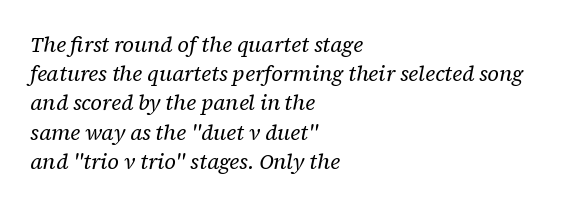
{"italic": "yes", "lean": "right", "slant_degrees": 12, "bold": "no", "underline": "no", "align": "left", "line_spacing": "normal", "line_spacing_ratio": 1.39, "letter_spacing": "normal", "letter_spacing_em": 0.0, "glyph_px": 21}
